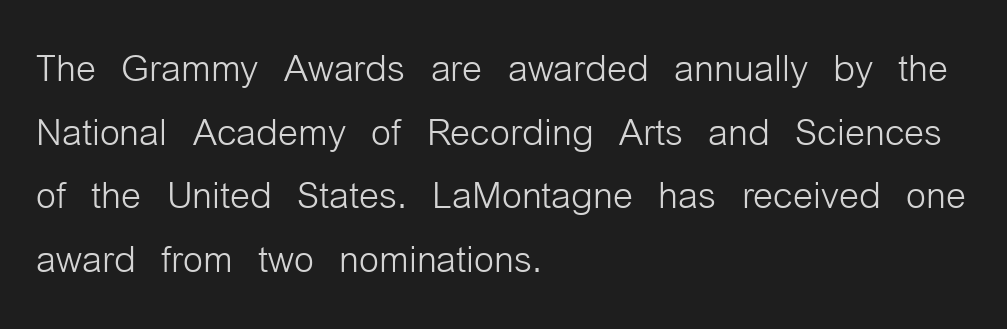
The face used here is rendered with its standard letterfit. Unlike a traditional serif, this face leaves its strokes unadorned. Regular leading. The passage shown is not bold in any degree. A typesetter would mark this as roman, not italic. Proportional: the letters do not fall into vertical columns.
